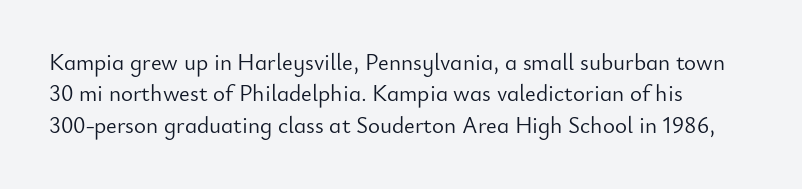
{"italic": "no", "bold": "no", "underline": "no", "align": "left", "line_spacing": "normal", "line_spacing_ratio": 1.36, "letter_spacing": "normal", "letter_spacing_em": 0.0, "glyph_px": 23}
